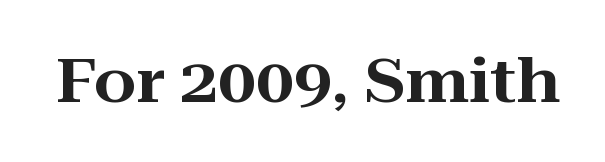
Q: Is the text italic (slanted)? A: No, it is upright.
Q: Is the typeface a serif or a sans-serif typeface? A: Serif.
Q: Is the text underlined? A: No.
Q: Is the spacing between letters normal or unusually wide? A: Normal.
Q: Width (condensed, normal, or wide)? A: Wide.
Q: Stroke contrast? A: High.
Q: x-height? A: Medium.
Q: Monospaced? A: No.
